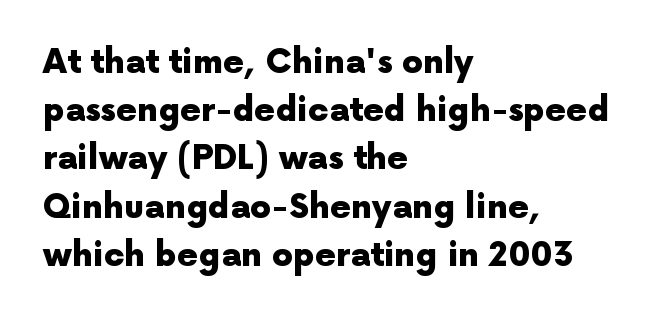
The image shows 33 px heavy sans-serif type, upright; set left-aligned, normal line spacing (1.46x), normal letter spacing, not underlined; a medium x-height.
